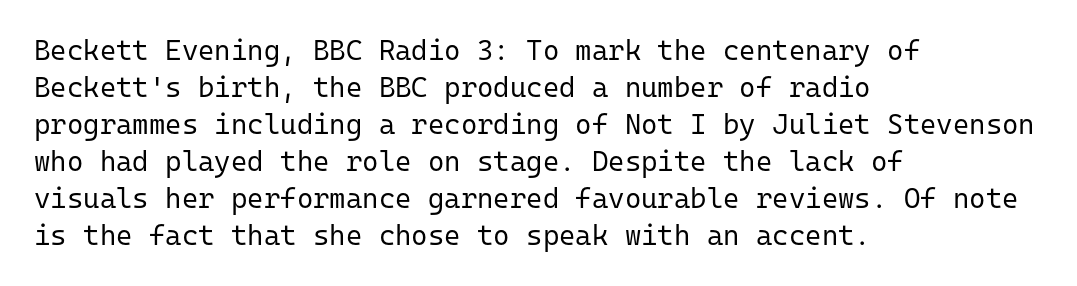
The image shows 28 px regular-weight sans-serif type, upright, monospaced; set left-aligned, normal line spacing (1.32x), normal letter spacing, not underlined; low stroke contrast and a medium x-height.
